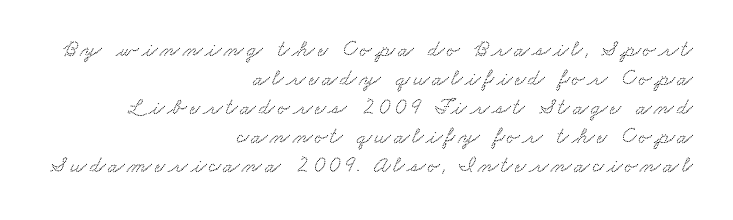
Q: Is the text underlined? A: No.
Q: How is the paragraph aligned? A: Right-aligned.
Q: Is the spacing between lines tight, normal or loose? A: Normal.
